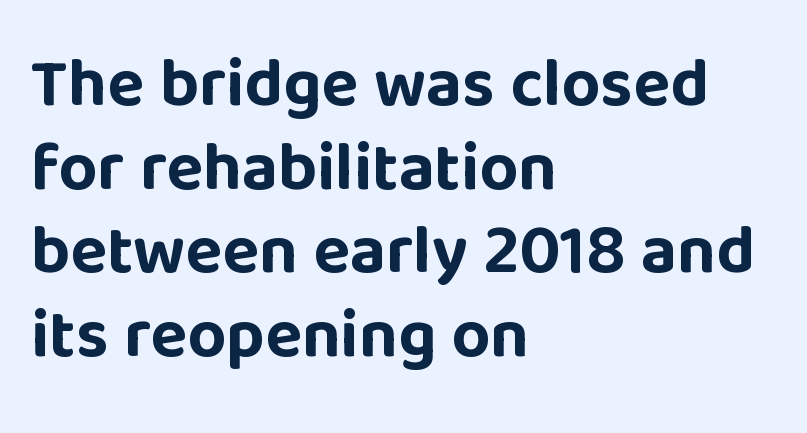
Q: Is the text bold? A: Yes.
Q: Is the text italic (slanted)? A: No, it is upright.
Q: Is the typeface a serif or a sans-serif typeface? A: Sans-serif.
Q: Is the text underlined? A: No.
Q: How is the paragraph aligned? A: Left-aligned.
Q: Is the spacing between letters normal or unusually wide? A: Normal.
Q: Width (condensed, normal, or wide)? A: Normal.
Q: Stroke contrast? A: Low.
Q: x-height? A: Large.
Q: Monospaced? A: No.
